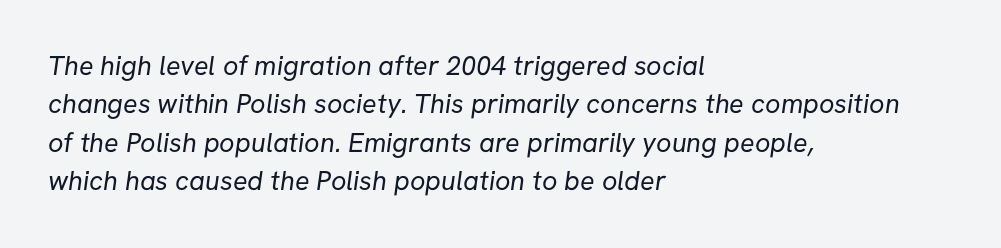
Q: Is the text bold? A: No.
Q: Is the text underlined? A: No.
Q: How is the paragraph aligned? A: Left-aligned.
Q: Is the spacing between letters normal or unusually wide? A: Normal.
Q: Is the spacing between lines tight, normal or loose? A: Normal.
